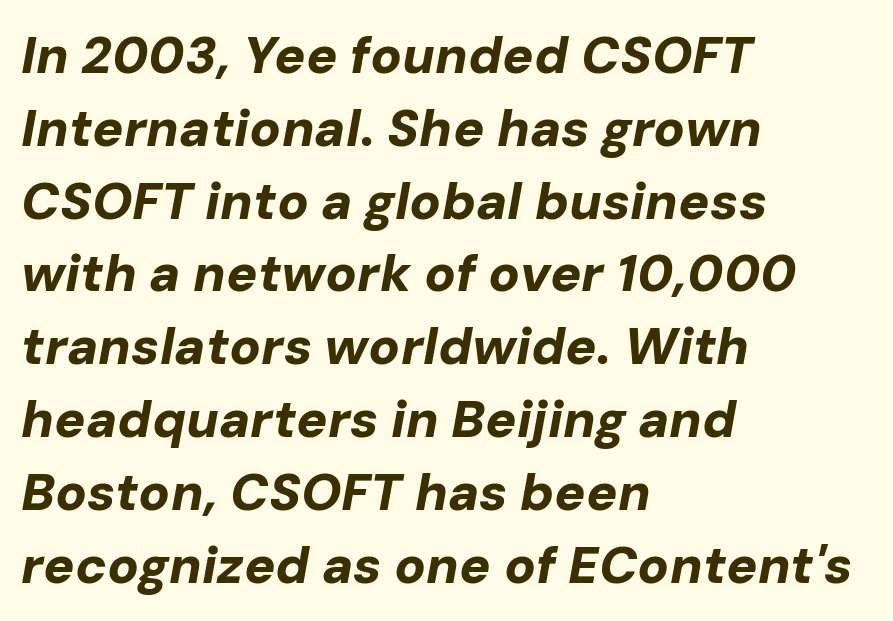
The image shows 52 px bold type, italic (leaning right); set left-aligned, normal line spacing (1.4x), normal letter spacing, not underlined; low stroke contrast and a medium x-height.
